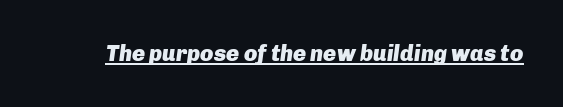
The rendering keeps characters at their native spacing. Tall strokes in this sample are angled rather than plumb. Does a line run under the words? Yes, clearly. Bold? Absolutely — the strokes are thick and heavy.
